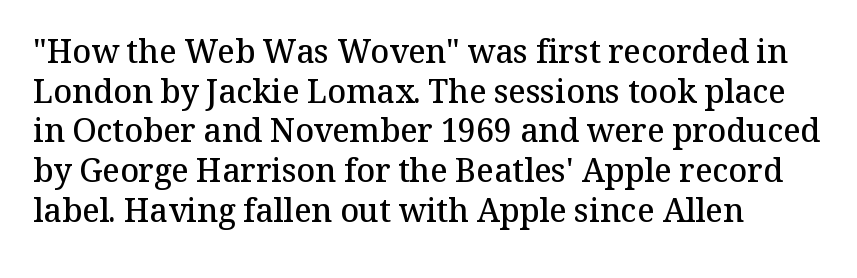
Q: Is the text bold? A: Semi-bold.
Q: Is the text italic (slanted)? A: No, it is upright.
Q: Is the typeface a serif or a sans-serif typeface? A: Serif.
Q: Is the text underlined? A: No.
Q: How is the paragraph aligned? A: Left-aligned.
Q: Is the spacing between letters normal or unusually wide? A: Normal.
Q: Width (condensed, normal, or wide)? A: Normal.
Q: Stroke contrast? A: Medium.
Q: x-height? A: Medium.
Q: Monospaced? A: No.
